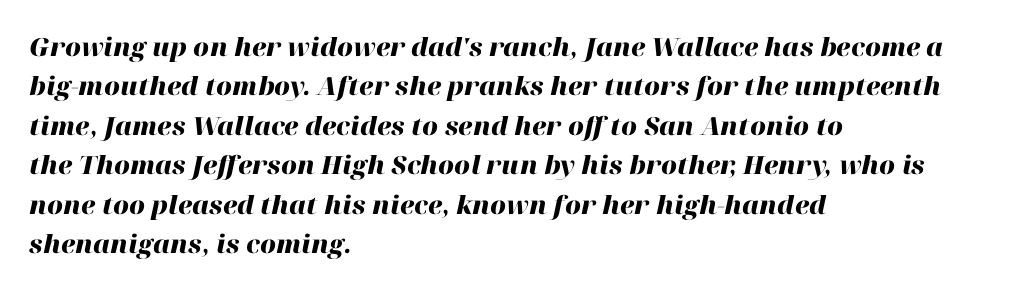
In terms of leading, this rendering sits right in the middle. Only glyphs here, with clear space below each row. Each word holds together tightly as a unit, with standard inter-letter gaps. The ragged edge is on the right, which tells us the setting is flush left.
